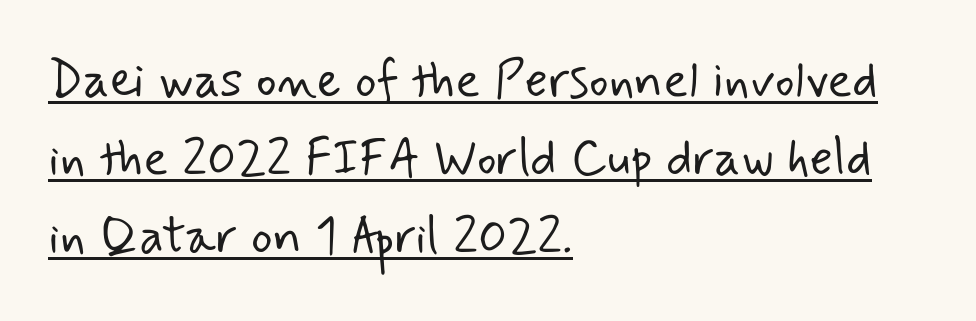
Q: Is the text bold? A: No.
Q: Is the typeface a serif or a sans-serif typeface? A: Sans-serif.
Q: Is the text underlined? A: Yes.
Q: How is the paragraph aligned? A: Left-aligned.
Q: Is the spacing between letters normal or unusually wide? A: Normal.
Q: Is the spacing between lines tight, normal or loose? A: Normal.
Q: Width (condensed, normal, or wide)? A: Normal.
Q: Stroke contrast? A: Low.
Q: x-height? A: Small.
Q: Monospaced? A: No.
